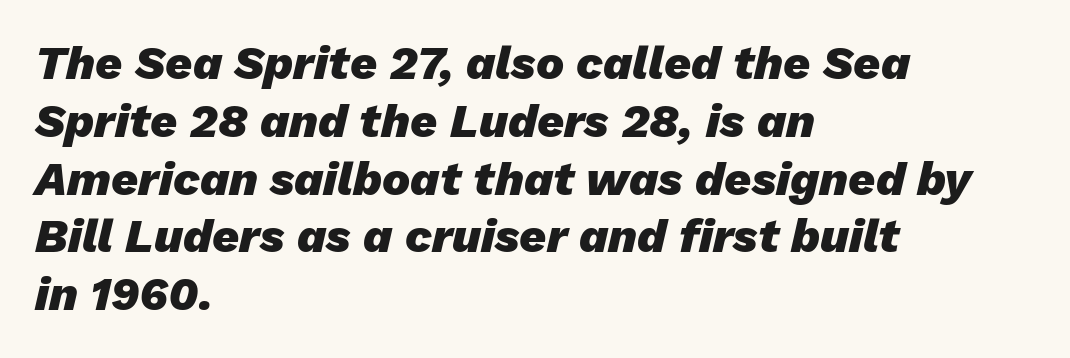
The lettering tilts uniformly, giving the passage an italic look. In terms of letterspacing, this is plain default setting. Students, this is bold: see how much ink each stroke carries. Here the designer chose a conventional face with non-uniform glyph widths. Descender tails drop into unmarked territory.
